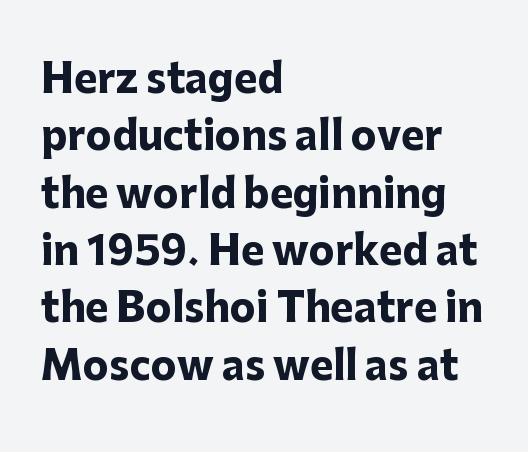
{"serif": "no", "italic": "no", "bold": "yes", "weight": "heavy", "width": "normal", "stroke_contrast": "low", "x_height": "medium", "monospaced": "no", "underline": "no", "align": "left", "line_spacing": "normal", "line_spacing_ratio": 1.47, "letter_spacing": "normal", "letter_spacing_em": 0.0, "glyph_px": 39}
